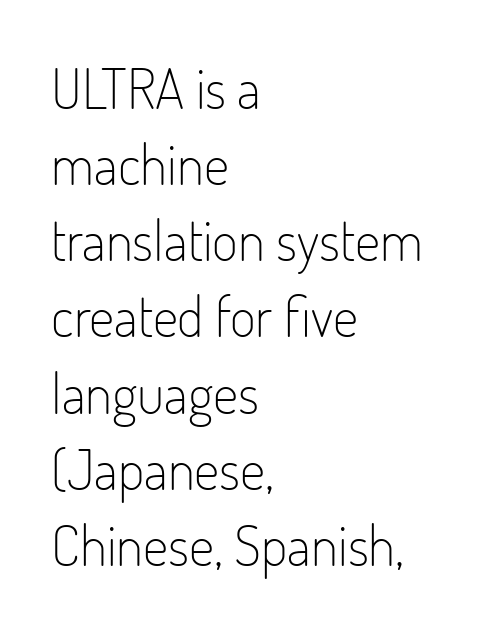
The image shows 56 px light, condensed sans-serif type, upright; set left-aligned, normal line spacing (1.36x), normal letter spacing, not underlined; low stroke contrast and a small x-height.
